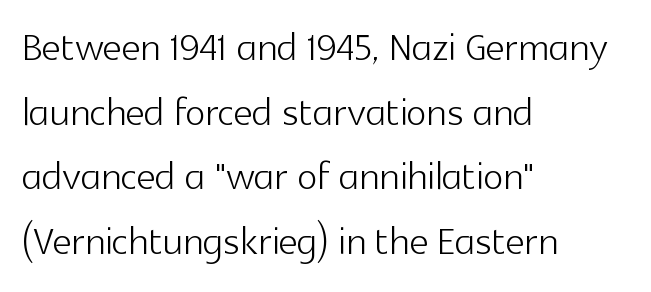
Q: Is the text bold? A: No.
Q: Is the text italic (slanted)? A: No, it is upright.
Q: Is the typeface a serif or a sans-serif typeface? A: Sans-serif.
Q: Is the text underlined? A: No.
Q: How is the paragraph aligned? A: Left-aligned.
Q: Is the spacing between letters normal or unusually wide? A: Normal.
Q: Width (condensed, normal, or wide)? A: Normal.
Q: x-height? A: Medium.
Q: Monospaced? A: No.
